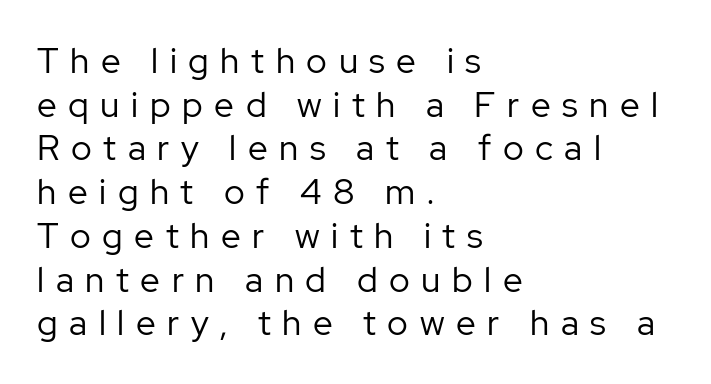
The image shows 35 px regular-weight sans-serif type, upright; set left-aligned, normal line spacing (1.25x), unusually wide letter spacing (+0.33 em), not underlined; low stroke contrast and a medium x-height.
